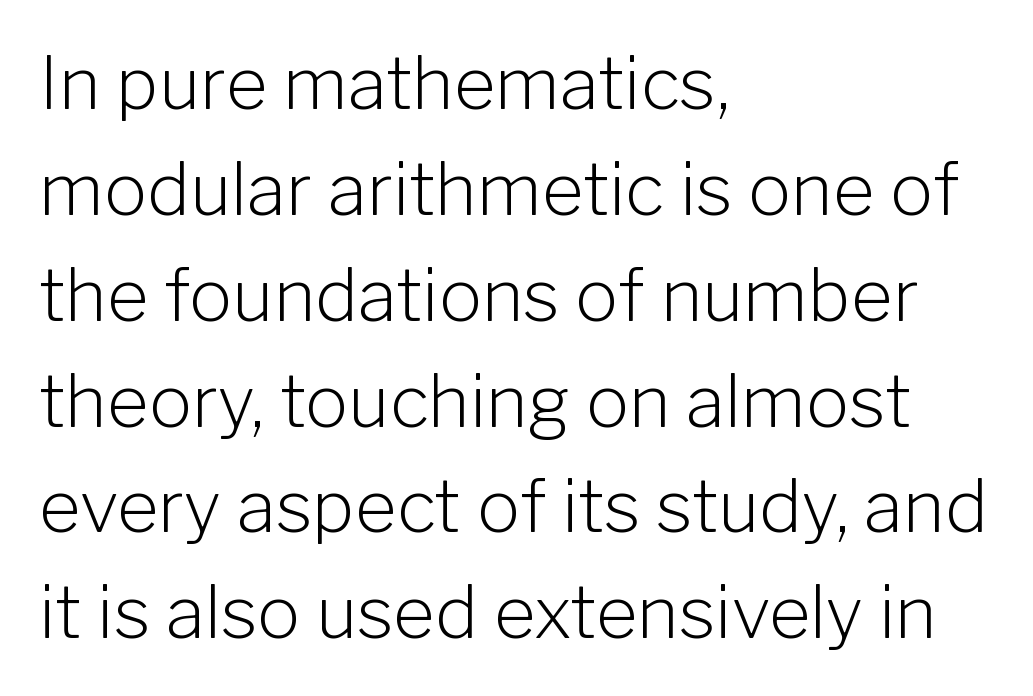
{"serif": "no", "italic": "no", "bold": "no", "weight": "light", "width": "normal", "stroke_contrast": "low", "x_height": "medium", "monospaced": "no", "underline": "no", "align": "left", "line_spacing": "normal", "line_spacing_ratio": 1.47, "letter_spacing": "normal", "letter_spacing_em": 0.0, "glyph_px": 72}
